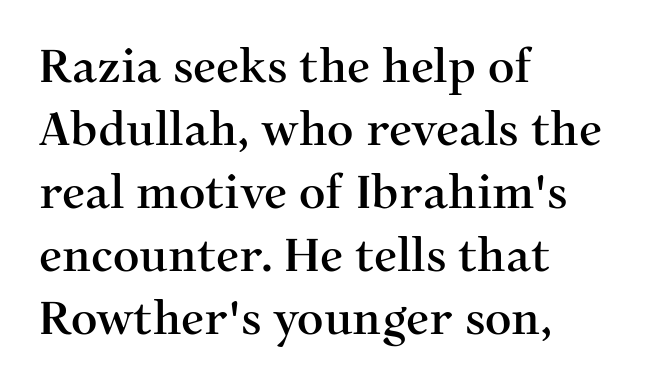
Q: Is the text italic (slanted)? A: No, it is upright.
Q: Is the typeface a serif or a sans-serif typeface? A: Serif.
Q: Is the text underlined? A: No.
Q: How is the paragraph aligned? A: Left-aligned.
Q: Is the spacing between letters normal or unusually wide? A: Normal.
Q: Is the spacing between lines tight, normal or loose? A: Normal.
Q: Width (condensed, normal, or wide)? A: Normal.
Q: Stroke contrast? A: Medium.
Q: x-height? A: Medium.
Q: Monospaced? A: No.
